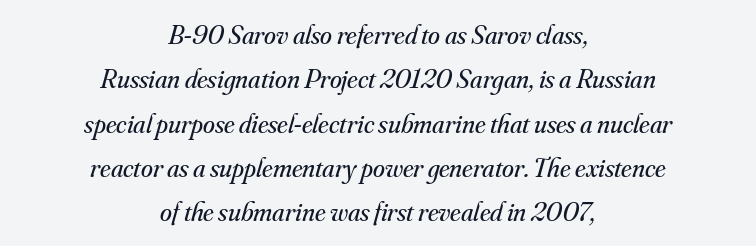
{"italic": "yes", "lean": "right", "slant_degrees": 16, "bold": "no", "underline": "no", "align": "center", "line_spacing": "normal", "line_spacing_ratio": 1.64, "letter_spacing": "normal", "letter_spacing_em": 0.0, "glyph_px": 27}
